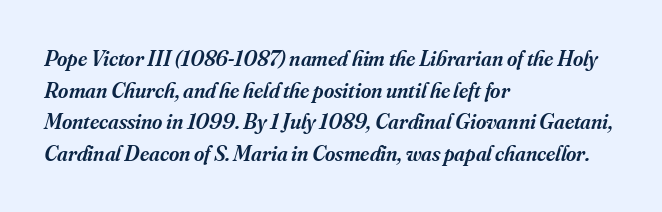
The image shows 22 px text type, italic (leaning right); set left-aligned, normal line spacing (1.44x), normal letter spacing, not underlined.
